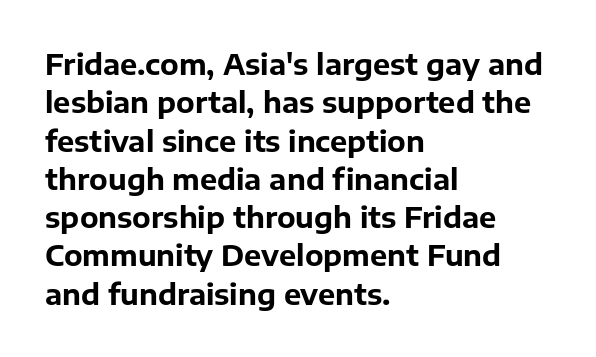
The image shows 29 px bold sans-serif type, upright; set left-aligned, normal line spacing (1.32x), normal letter spacing, not underlined; low stroke contrast and a medium x-height.
